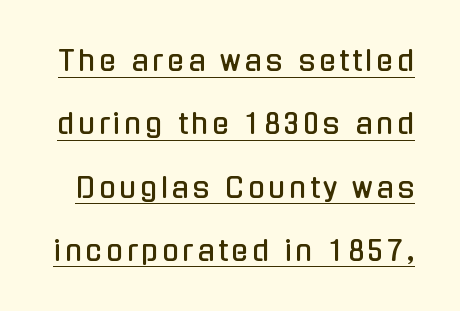
The image shows 28 px condensed sans-serif type, upright; set loose line spacing (2.26x), underlined; low stroke contrast and a medium x-height.
